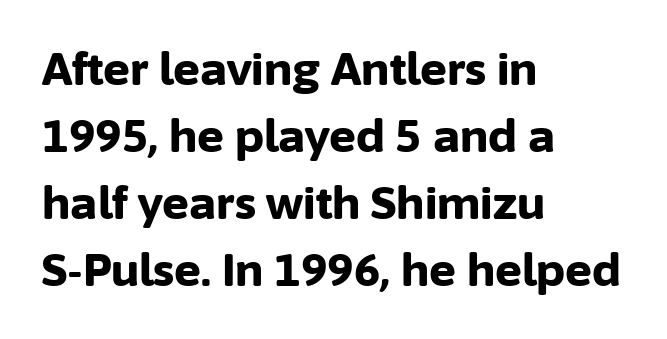
The image shows 45 px bold sans-serif type, upright; set left-aligned, normal line spacing (1.49x), normal letter spacing, not underlined; low stroke contrast and a medium x-height.
